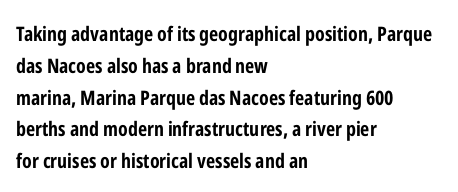
{"italic": "no", "bold": "yes", "underline": "no", "align": "left", "line_spacing": "normal", "line_spacing_ratio": 1.59, "letter_spacing": "normal", "letter_spacing_em": 0.0, "glyph_px": 20}
